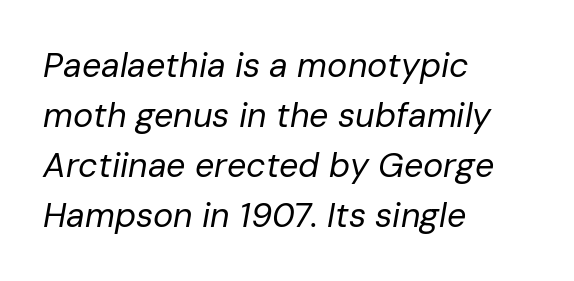
Q: Is the text bold? A: No.
Q: Is the text italic (slanted)? A: Yes, it leans right by about 10 degrees.
Q: Is the text underlined? A: No.
Q: How is the paragraph aligned? A: Left-aligned.
Q: Is the spacing between letters normal or unusually wide? A: Normal.
Q: Is the spacing between lines tight, normal or loose? A: Normal.
Q: Width (condensed, normal, or wide)? A: Normal.
Q: Stroke contrast? A: Low.
Q: x-height? A: Medium.
Q: Monospaced? A: No.
